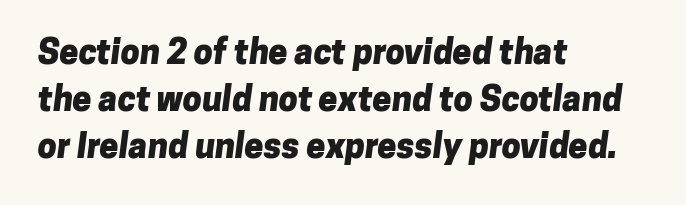
{"serif": "no", "bold": "yes", "weight": "heavy", "width": "normal", "stroke_contrast": "low", "x_height": "medium", "monospaced": "no", "underline": "no", "align": "left", "line_spacing": "normal", "line_spacing_ratio": 1.38, "letter_spacing": "normal", "letter_spacing_em": 0.0, "glyph_px": 34}
